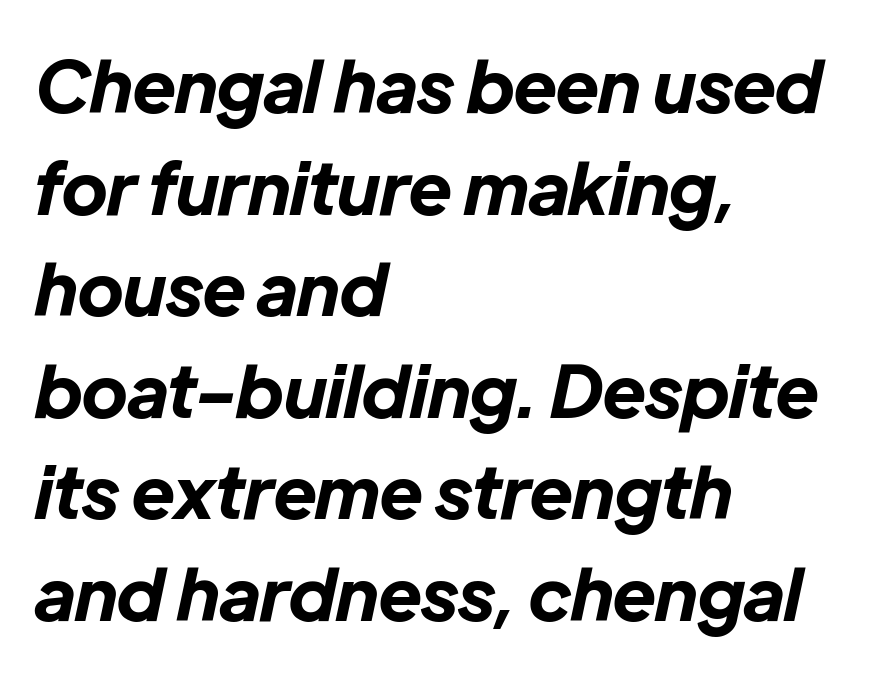
{"italic": "yes", "lean": "right", "slant_degrees": 12, "bold": "yes", "weight": "bold", "width": "normal", "stroke_contrast": "low", "x_height": "medium", "monospaced": "no", "underline": "no", "align": "left", "line_spacing": "normal", "line_spacing_ratio": 1.41, "letter_spacing": "normal", "letter_spacing_em": 0.0, "glyph_px": 72}
